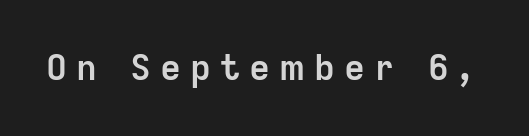
{"serif": "no", "italic": "no", "bold": "yes", "weight": "semibold", "width": "normal", "stroke_contrast": "low", "x_height": "medium", "monospaced": "no", "underline": "no", "letter_spacing": "wide", "letter_spacing_em": 0.25, "glyph_px": 35}
